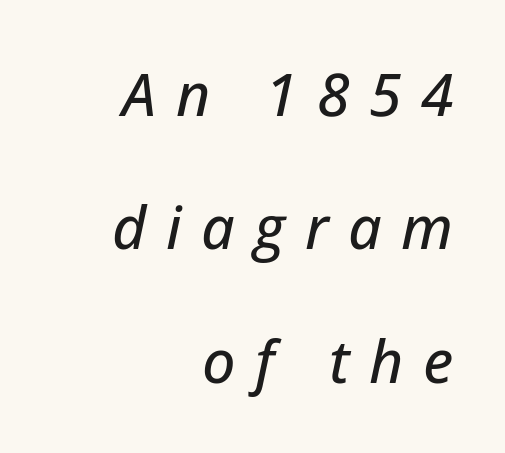
The image shows 59 px text type, italic (leaning right); set right-aligned, loose line spacing (2.26x), unusually wide letter spacing (+0.33 em), not underlined; low stroke contrast and a medium x-height.
